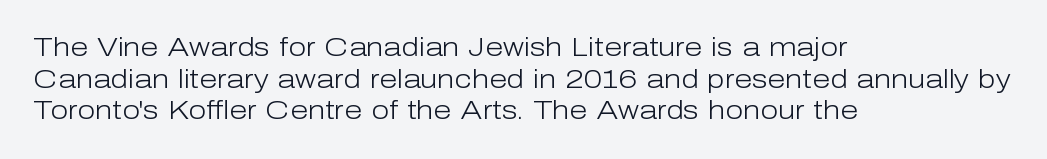
{"italic": "no", "bold": "no", "underline": "no", "align": "left", "line_spacing_ratio": 1.22, "letter_spacing": "normal", "letter_spacing_em": 0.0, "glyph_px": 26}
